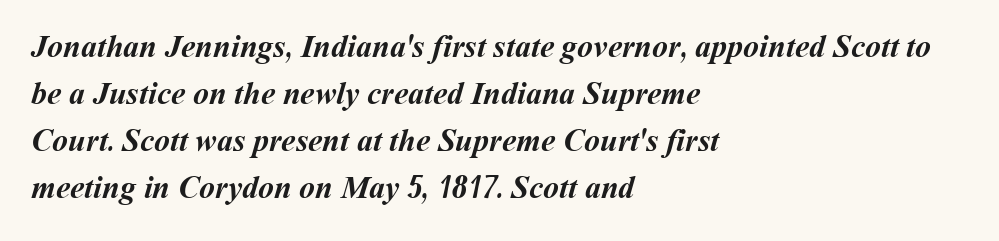
Q: Is the text bold? A: Yes.
Q: Is the text underlined? A: No.
Q: How is the paragraph aligned? A: Left-aligned.
Q: Is the spacing between letters normal or unusually wide? A: Normal.
Q: Is the spacing between lines tight, normal or loose? A: Normal.
Q: Width (condensed, normal, or wide)? A: Normal.
Q: Stroke contrast? A: Medium.
Q: x-height? A: Medium.
Q: Monospaced? A: No.
